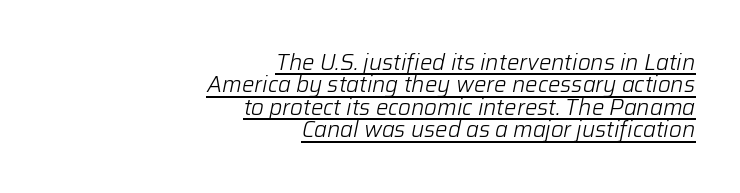
You could barely slide anything between these rows. This reads as an unemphasized weight, regular at the heaviest. You could call the tracking neutral — neither tight nor loose. This sample carries an underscore along the baseline area. The passage shown leans; its letterforms are oblique.
